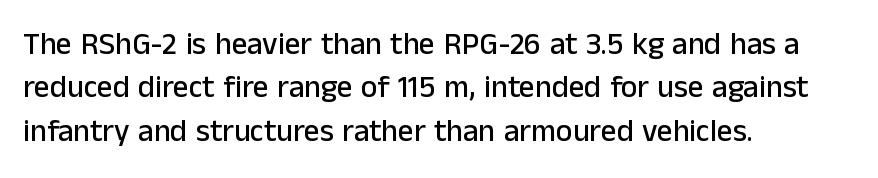
{"serif": "no", "italic": "no", "width": "normal", "stroke_contrast": "low", "x_height": "medium", "monospaced": "no", "underline": "no", "align": "left", "line_spacing": "normal", "line_spacing_ratio": 1.4, "letter_spacing": "normal", "letter_spacing_em": 0.0, "glyph_px": 31}
